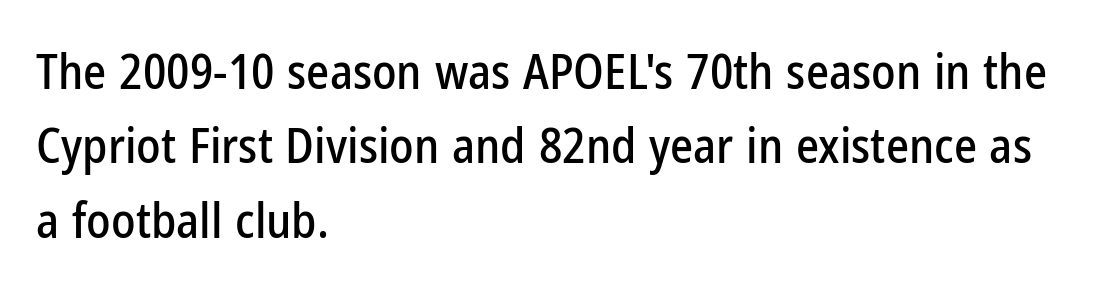
Q: Is the text italic (slanted)? A: No, it is upright.
Q: Is the typeface a serif or a sans-serif typeface? A: Sans-serif.
Q: Is the text underlined? A: No.
Q: How is the paragraph aligned? A: Left-aligned.
Q: Is the spacing between letters normal or unusually wide? A: Normal.
Q: Is the spacing between lines tight, normal or loose? A: Normal.
Q: Width (condensed, normal, or wide)? A: Condensed.
Q: Stroke contrast? A: Low.
Q: x-height? A: Medium.
Q: Monospaced? A: No.
